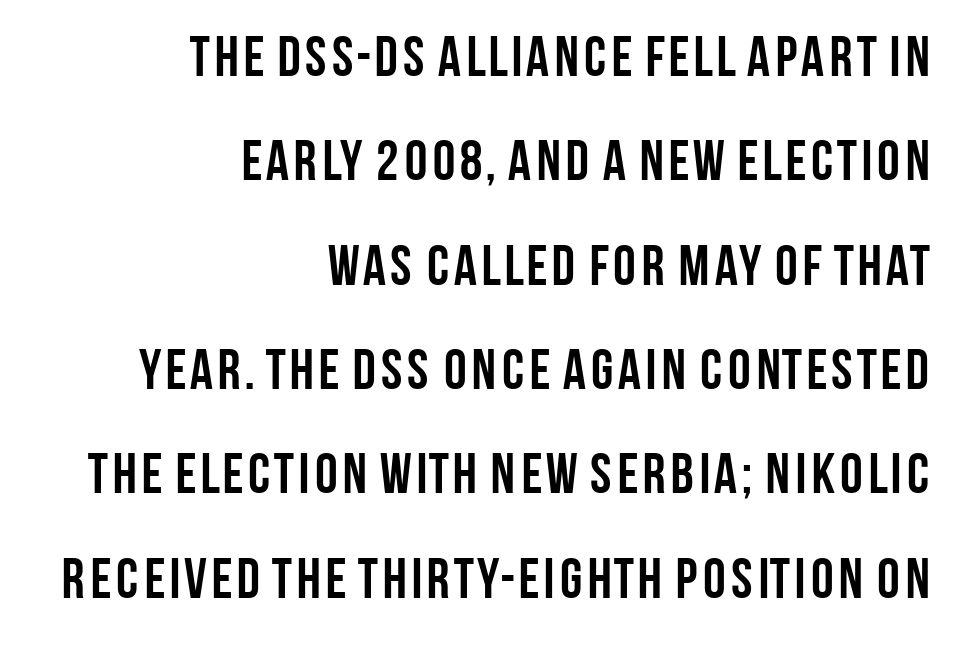
{"serif": "no", "italic": "no", "bold": "yes", "weight": "semibold", "width": "condensed", "stroke_contrast": "low", "x_height": "large", "monospaced": "no", "underline": "no", "align": "right", "line_spacing_ratio": 1.83, "letter_spacing": "normal", "letter_spacing_em": 0.0, "glyph_px": 57}
